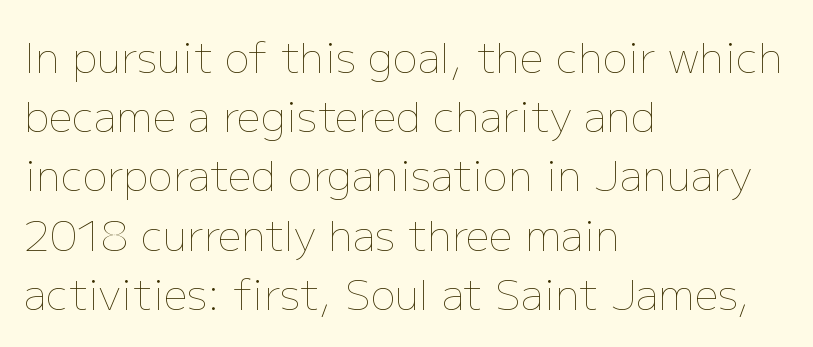
The image shows 42 px thin type, upright; set left-aligned, normal line spacing (1.41x), normal letter spacing, not underlined; low stroke contrast and a medium x-height.
